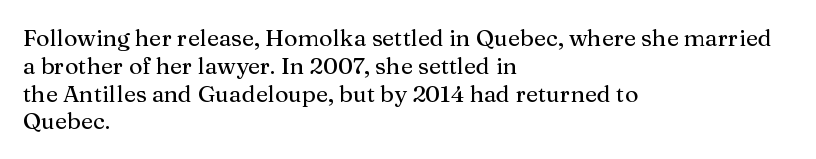
{"italic": "no", "underline": "no", "align": "left", "line_spacing_ratio": 1.21, "letter_spacing": "normal", "letter_spacing_em": 0.0, "glyph_px": 23}
